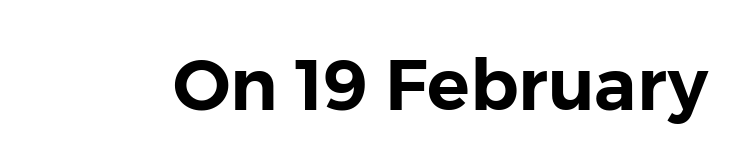
The image shows 71 px sans-serif type, upright; set normal letter spacing, not underlined; low stroke contrast and a medium x-height.
